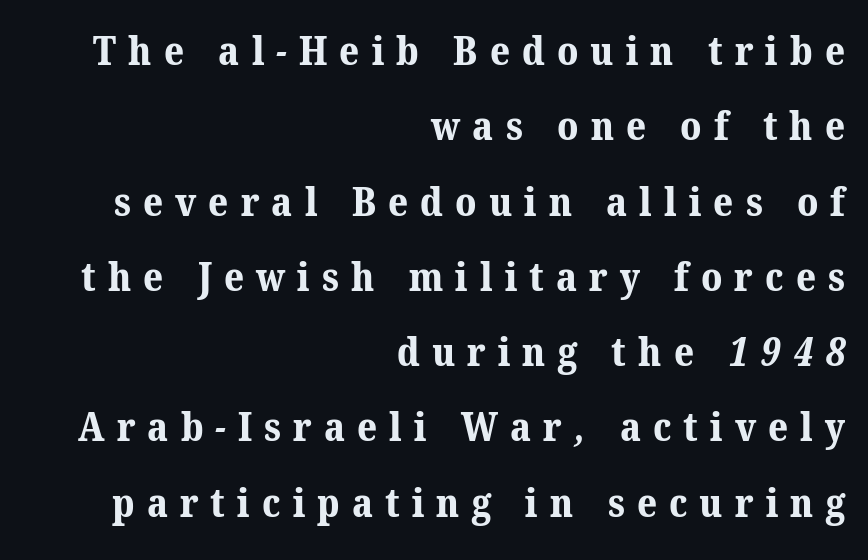
Q: Is the text bold? A: Yes.
Q: Is the typeface a serif or a sans-serif typeface? A: Serif.
Q: Is the text underlined? A: No.
Q: How is the paragraph aligned? A: Right-aligned.
Q: Is the spacing between letters normal or unusually wide? A: Unusually wide.
Q: Is the spacing between lines tight, normal or loose? A: Loose.
Q: Width (condensed, normal, or wide)? A: Normal.
Q: Stroke contrast? A: Medium.
Q: x-height? A: Medium.
Q: Monospaced? A: No.
